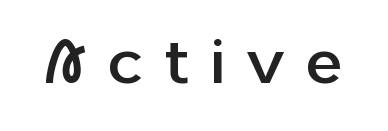
The image shows 62 px sans-serif type, upright; set unusually wide letter spacing (+0.37 em), not underlined; low stroke contrast and a medium x-height.
